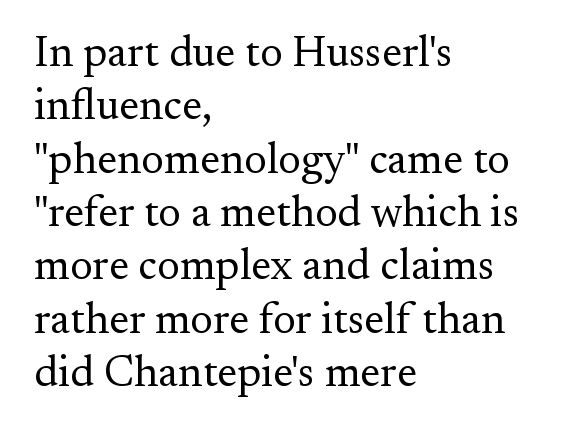
{"serif": "yes", "italic": "no", "bold": "no", "weight": "regular", "width": "normal", "stroke_contrast": "medium", "x_height": "small", "monospaced": "no", "underline": "no", "align": "left", "line_spacing_ratio": 1.24, "letter_spacing": "normal", "letter_spacing_em": 0.0, "glyph_px": 43}
